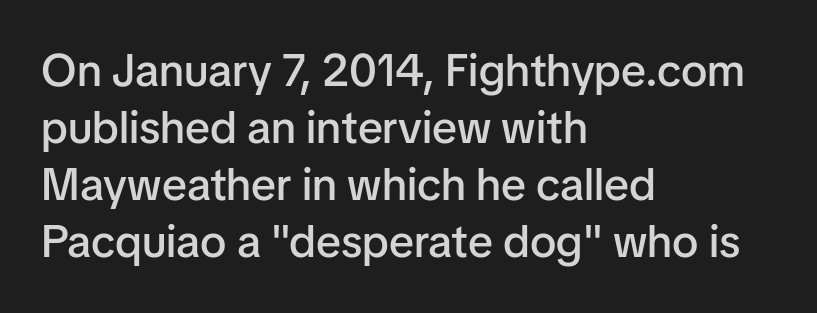
The image shows 45 px semibold sans-serif type, upright; set left-aligned, normal line spacing (1.27x), normal letter spacing, not underlined; low stroke contrast and a medium x-height.
